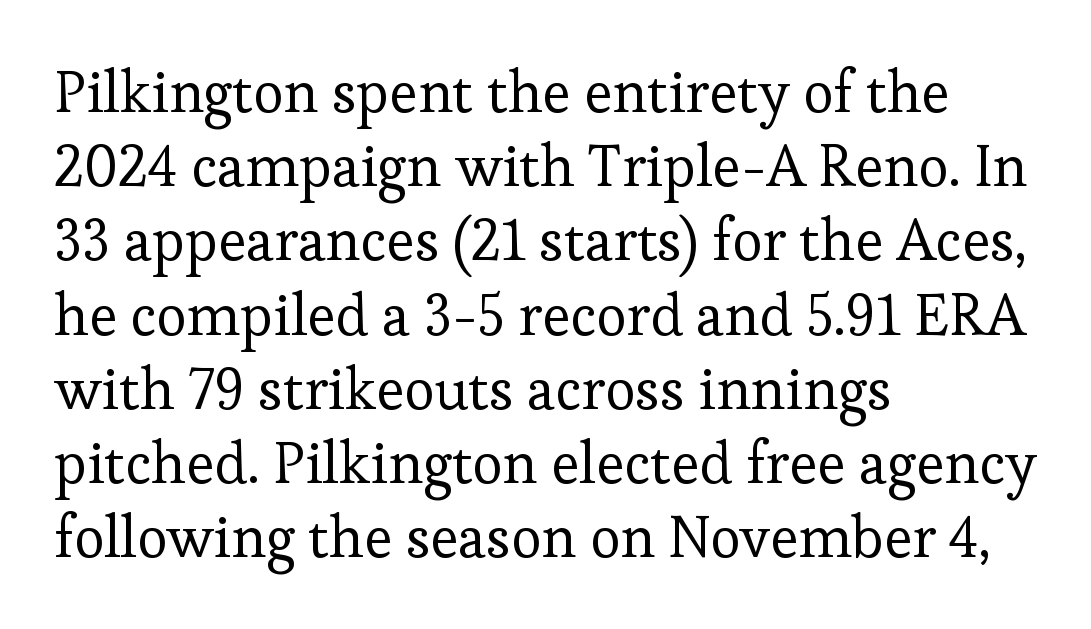
The image shows 58 px regular-weight serif type, upright; set left-aligned, normal line spacing (1.28x), normal letter spacing, not underlined; low stroke contrast and a medium x-height.
